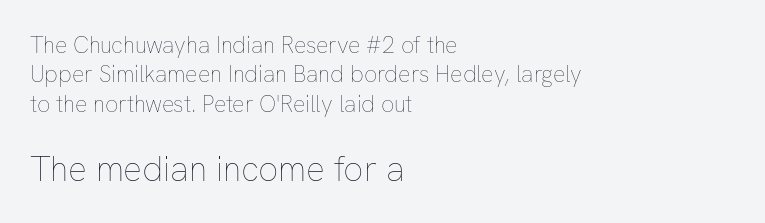
The image shows 35 px thin type, upright; set left-aligned, normal line spacing (1.28x), normal letter spacing, not underlined; the second (bottom) block is 1.52x larger; low stroke contrast and a medium x-height.
